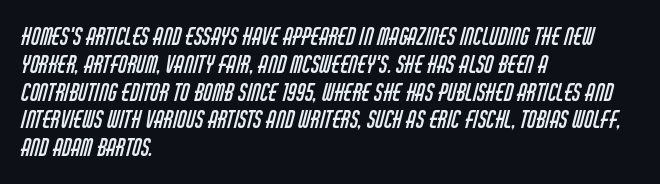
Quick note: underline off. Students, note that the glyphs here touch the page at normal intervals. Vertical stems look standard width or narrower in stroke. These lines are set flush left with a ragged right edge.
